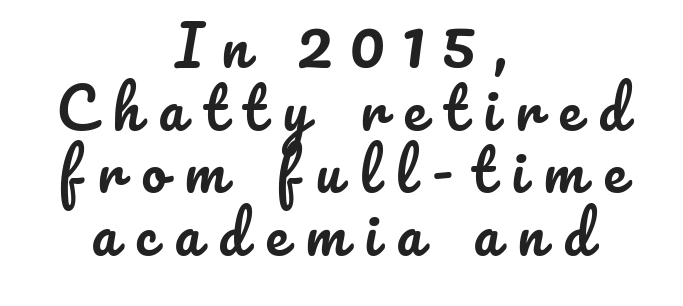
The line-height multiplier appears low, near solid setting. Nobody drew a line under any word here. These lines are rendered in a variable-pitch font. Compared with typical body copy, the letter spacing here is much looser. Casual observation: everything's sitting right in the middle.
